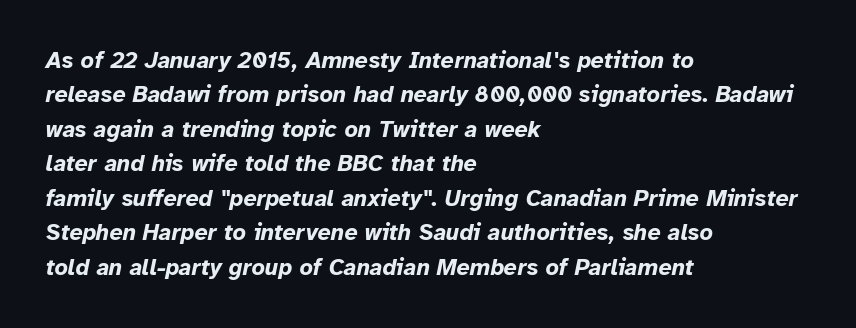
The image shows 23 px bold type, italic (leaning right); set left-aligned, normal line spacing (1.5x), normal letter spacing, not underlined.
